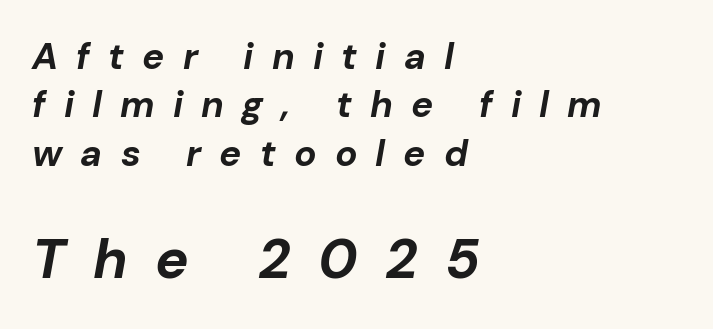
The image shows 56 px bold type, italic (leaning right); set left-aligned, normal line spacing (1.31x), unusually wide letter spacing (+0.49 em), not underlined; the second (bottom) block is 1.51x larger; low stroke contrast and a medium x-height.
